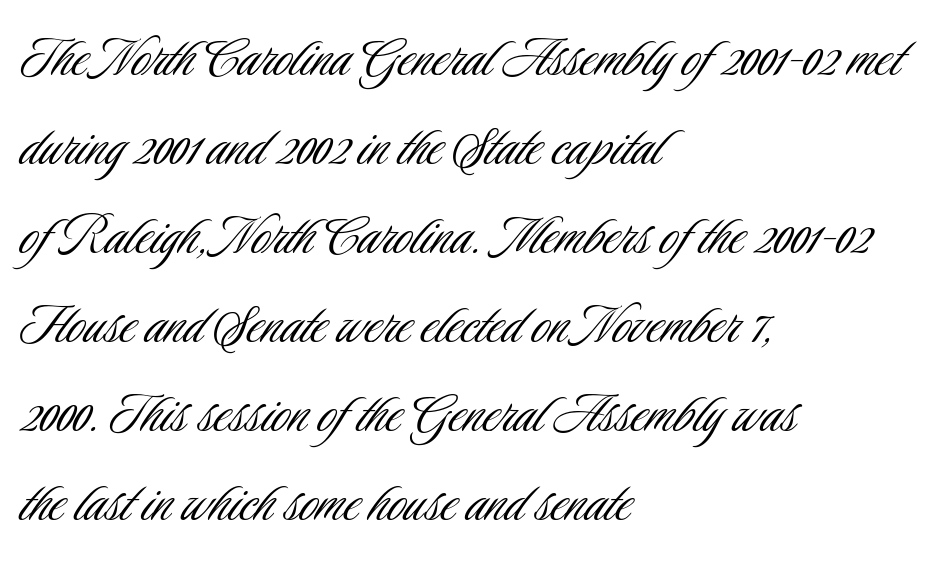
{"serif": "no", "bold": "no", "weight": "light", "width": "condensed", "stroke_contrast": "low", "x_height": "small", "monospaced": "no", "underline": "no", "align": "left", "line_spacing": "normal", "line_spacing_ratio": 1.39, "letter_spacing": "normal", "letter_spacing_em": 0.0, "glyph_px": 64}
